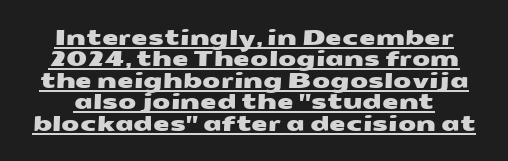
Q: Is the text underlined? A: Yes.
Q: Is the spacing between letters normal or unusually wide? A: Normal.
Q: Is the spacing between lines tight, normal or loose? A: Tight.
